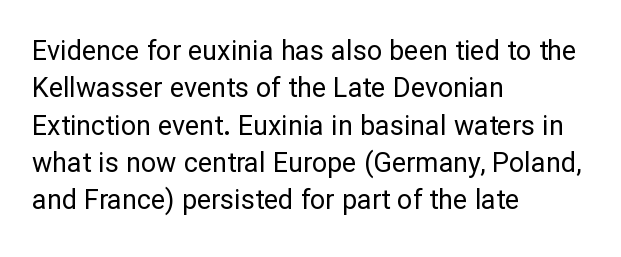
Interline gaps are of average width in this sample. Inter-character spacing is left at the font's built-in metrics. If you drew a line through each stem, it would be perfectly vertical. Words float on clear page, feet unadorned. Each line starts at the same left margin while the right side varies.
